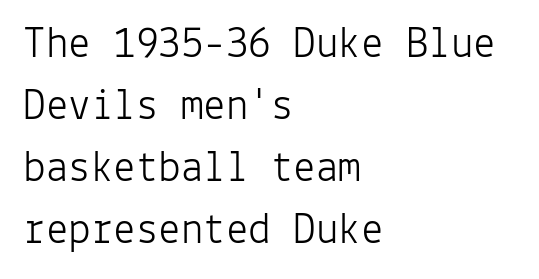
The image shows 45 px light sans-serif type, upright, monospaced; set left-aligned, normal line spacing (1.38x), normal letter spacing, not underlined; low stroke contrast and a medium x-height.
